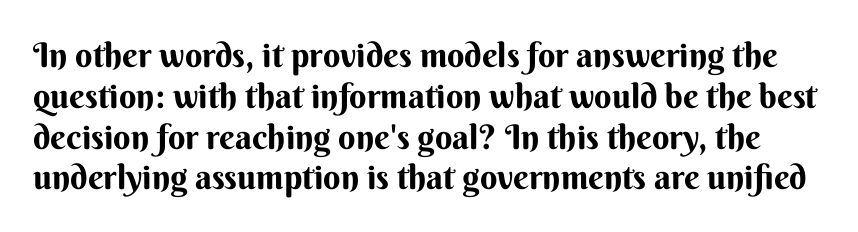
The image shows 34 px bold sans-serif type, upright; set line spacing 1.2x, normal letter spacing, not underlined; medium stroke contrast and a small x-height.
